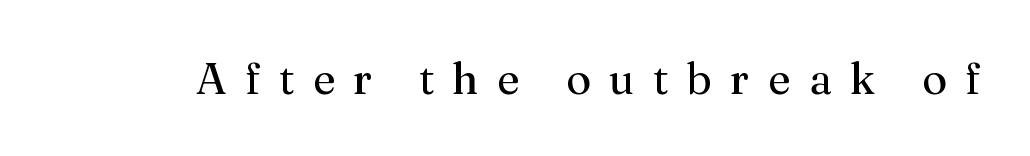
Q: Is the text bold? A: No.
Q: Is the text italic (slanted)? A: No, it is upright.
Q: Is the typeface a serif or a sans-serif typeface? A: Serif.
Q: Is the text underlined? A: No.
Q: Is the spacing between letters normal or unusually wide? A: Unusually wide.
Q: Width (condensed, normal, or wide)? A: Normal.
Q: Stroke contrast? A: Medium.
Q: x-height? A: Medium.
Q: Monospaced? A: No.
